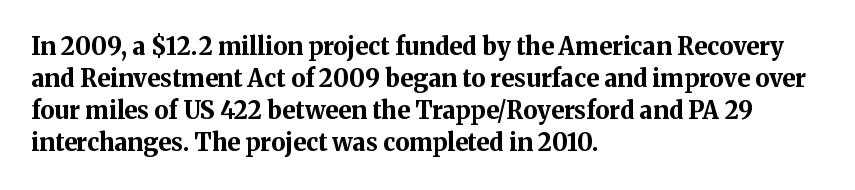
{"italic": "no", "bold": "yes", "underline": "no", "align": "left", "line_spacing": "normal", "line_spacing_ratio": 1.34, "letter_spacing": "normal", "letter_spacing_em": 0.0, "glyph_px": 24}
